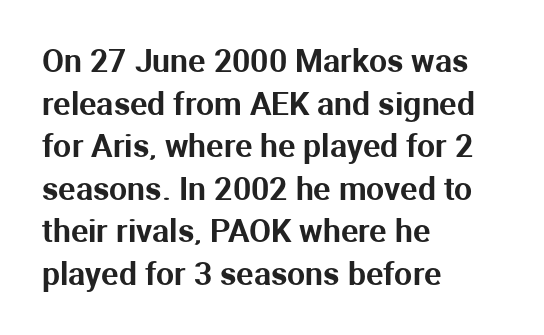
{"serif": "no", "italic": "no", "width": "normal", "stroke_contrast": "medium", "x_height": "medium", "monospaced": "no", "underline": "no", "align": "left", "line_spacing": "normal", "line_spacing_ratio": 1.33, "letter_spacing": "normal", "letter_spacing_em": 0.0, "glyph_px": 32}
